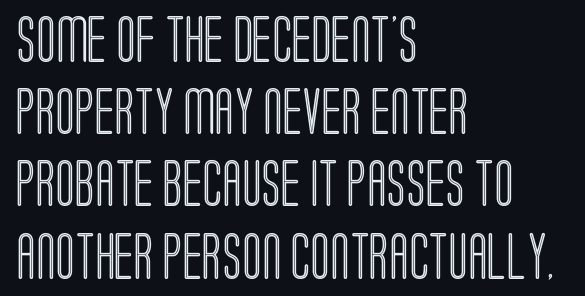
The image shows 46 px condensed type, upright; set left-aligned, normal line spacing (1.57x), normal letter spacing, not underlined; a large x-height.
